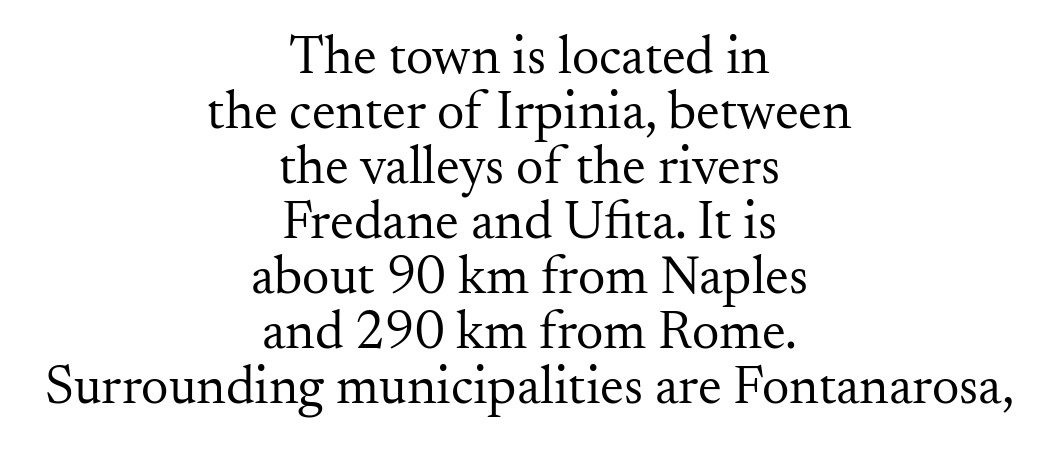
{"serif": "yes", "italic": "no", "bold": "no", "weight": "regular", "width": "normal", "stroke_contrast": "medium", "x_height": "small", "monospaced": "no", "underline": "no", "align": "center", "line_spacing": "tight", "line_spacing_ratio": 1.02, "letter_spacing": "normal", "letter_spacing_em": 0.0, "glyph_px": 54}
